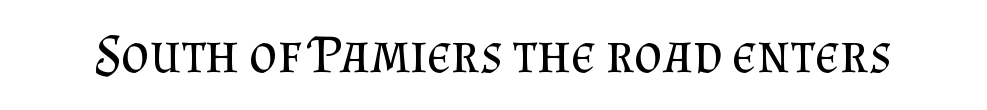
Q: Is the text bold? A: No.
Q: Is the text italic (slanted)? A: No, it is upright.
Q: Is the typeface a serif or a sans-serif typeface? A: Serif.
Q: Is the text underlined? A: No.
Q: Is the spacing between letters normal or unusually wide? A: Normal.
Q: Width (condensed, normal, or wide)? A: Normal.
Q: Stroke contrast? A: Medium.
Q: x-height? A: Small.
Q: Monospaced? A: No.
